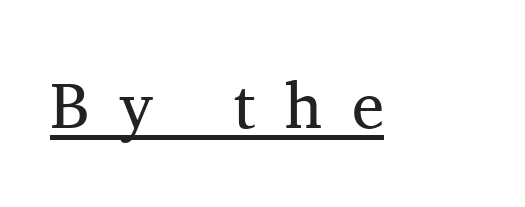
{"serif": "yes", "italic": "no", "bold": "no", "weight": "regular", "width": "normal", "stroke_contrast": "medium", "x_height": "medium", "monospaced": "no", "underline": "yes", "letter_spacing": "wide", "letter_spacing_em": 0.46, "glyph_px": 65}
